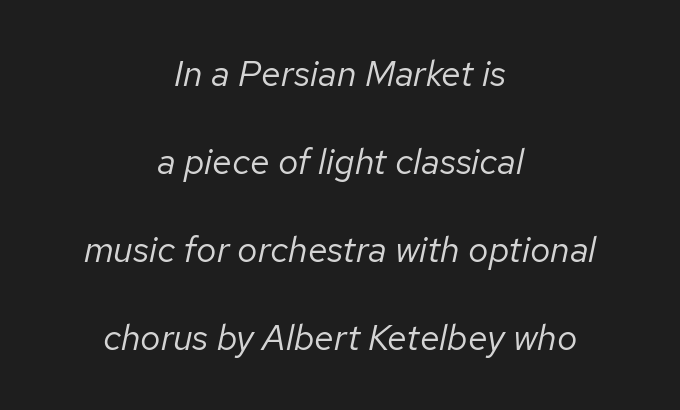
Q: Is the text bold? A: No.
Q: Is the text italic (slanted)? A: Yes, it leans right by about 12 degrees.
Q: Is the text underlined? A: No.
Q: How is the paragraph aligned? A: Centered.
Q: Is the spacing between letters normal or unusually wide? A: Normal.
Q: Is the spacing between lines tight, normal or loose? A: Loose.
Q: Width (condensed, normal, or wide)? A: Normal.
Q: Stroke contrast? A: Low.
Q: x-height? A: Medium.
Q: Monospaced? A: No.
